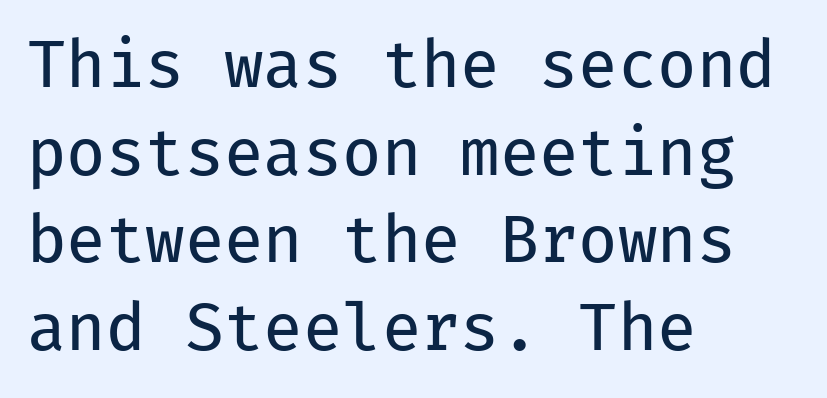
Tracking value appears to be zero — textbook default spacing. Only glyphs here, with clear space below each row. Do the characters align in a grid? Yes, the font is monospaced. If you drew a ruler down the left edge, every line would touch it.
